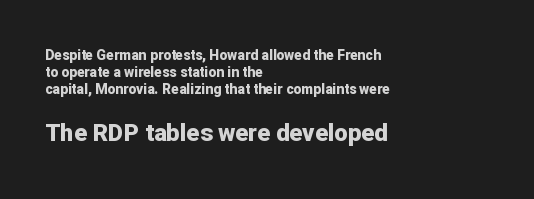
The image shows 24 px bold type, upright; set left-aligned, line spacing 1.23x, normal letter spacing, not underlined; the second (bottom) block is 1.71x larger.
